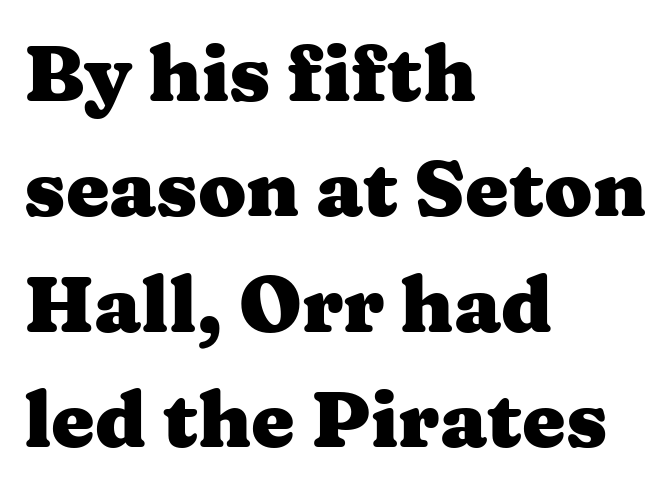
Q: Is the text bold? A: Yes.
Q: Is the text italic (slanted)? A: No, it is upright.
Q: Is the typeface a serif or a sans-serif typeface? A: Serif.
Q: Is the text underlined? A: No.
Q: How is the paragraph aligned? A: Left-aligned.
Q: Is the spacing between letters normal or unusually wide? A: Normal.
Q: Is the spacing between lines tight, normal or loose? A: Normal.
Q: Width (condensed, normal, or wide)? A: Wide.
Q: Stroke contrast? A: Medium.
Q: x-height? A: Medium.
Q: Monospaced? A: No.
